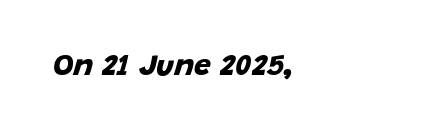
Q: Is the text bold? A: Yes.
Q: Is the typeface a serif or a sans-serif typeface? A: Sans-serif.
Q: Is the text underlined? A: No.
Q: Is the spacing between letters normal or unusually wide? A: Normal.
Q: Width (condensed, normal, or wide)? A: Normal.
Q: Stroke contrast? A: Low.
Q: x-height? A: Large.
Q: Monospaced? A: No.
